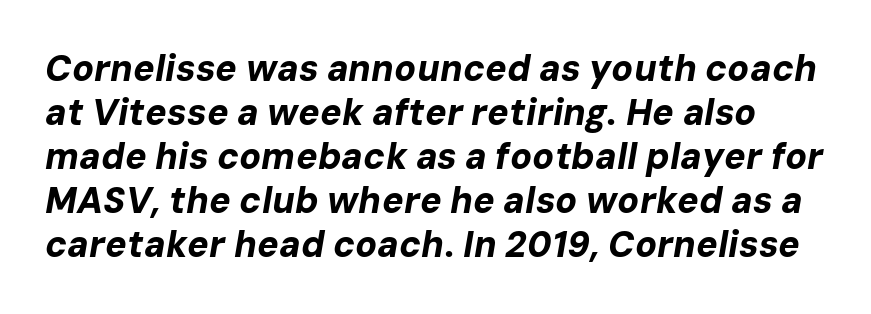
{"italic": "yes", "lean": "right", "slant_degrees": 10, "bold": "yes", "weight": "bold", "width": "normal", "stroke_contrast": "low", "x_height": "medium", "monospaced": "no", "underline": "no", "line_spacing_ratio": 1.22, "letter_spacing": "normal", "letter_spacing_em": 0.0, "glyph_px": 36}
